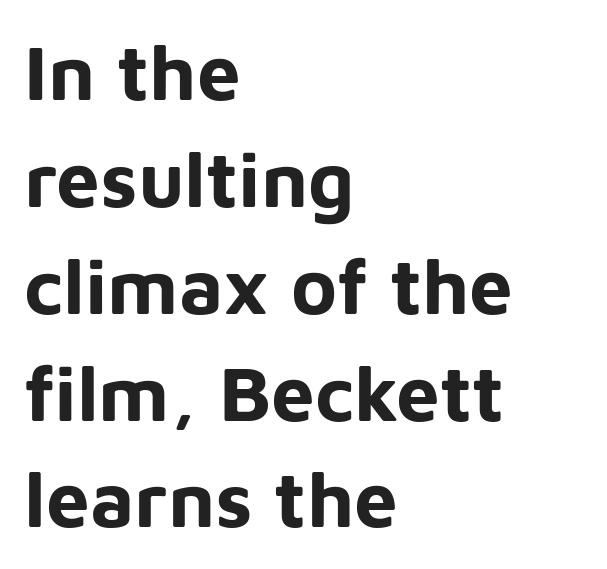
The image shows 78 px bold sans-serif type, upright; set left-aligned, normal line spacing (1.37x), normal letter spacing, not underlined; low stroke contrast and a medium x-height.
